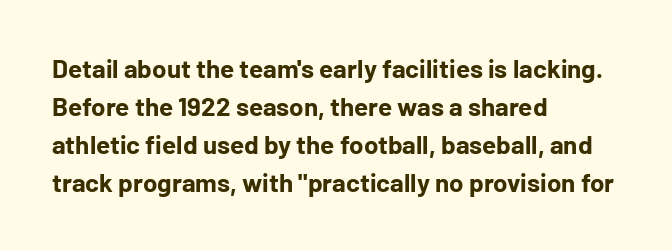
The image shows 26 px bold type, upright; set left-aligned, normal line spacing (1.46x), normal letter spacing, not underlined.
